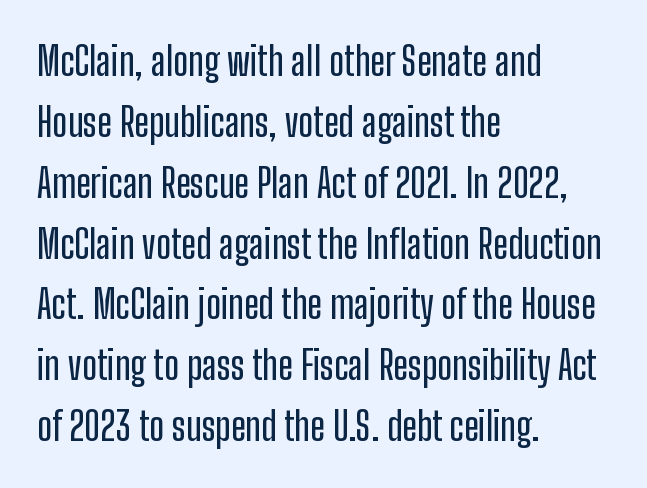
No word sits above an underline. Baseline-to-baseline distance is the conventional proportion of letter height. What kind of face is this? One without serifs — a sans. The typography opts for an upright posture over an oblique one.
